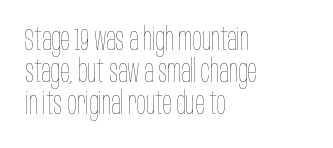
Character widths vary here, with narrow letters taking less room than wide ones. Lines of text with bare space underneath. Letter spacing: default. The passage shown stacks its lines with hardly any gap. The paragraph has a hard left edge and a soft right edge.
